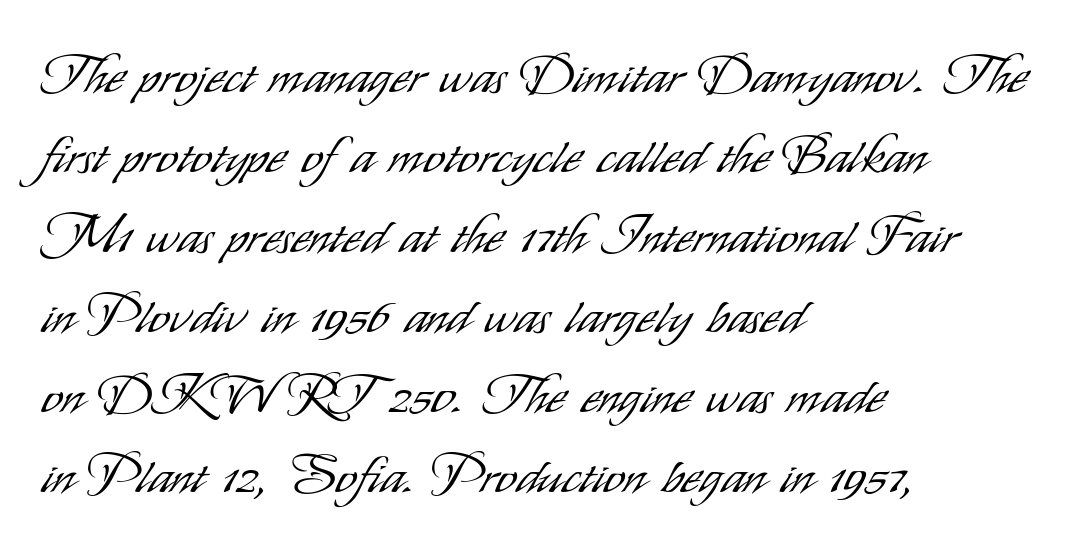
{"serif": "no", "bold": "no", "weight": "light", "width": "condensed", "stroke_contrast": "low", "x_height": "small", "monospaced": "no", "underline": "no", "align": "left", "line_spacing": "normal", "line_spacing_ratio": 1.51, "letter_spacing": "normal", "letter_spacing_em": 0.0, "glyph_px": 53}
